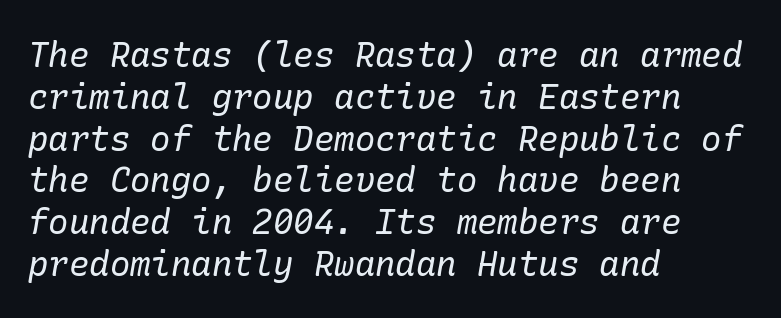
Q: Is the text bold? A: No.
Q: Is the text italic (slanted)? A: Yes, it leans right by about 10 degrees.
Q: Is the typeface a serif or a sans-serif typeface? A: Sans-serif.
Q: Is the text underlined? A: No.
Q: How is the paragraph aligned? A: Left-aligned.
Q: Is the spacing between letters normal or unusually wide? A: Normal.
Q: Width (condensed, normal, or wide)? A: Normal.
Q: Stroke contrast? A: Low.
Q: x-height? A: Medium.
